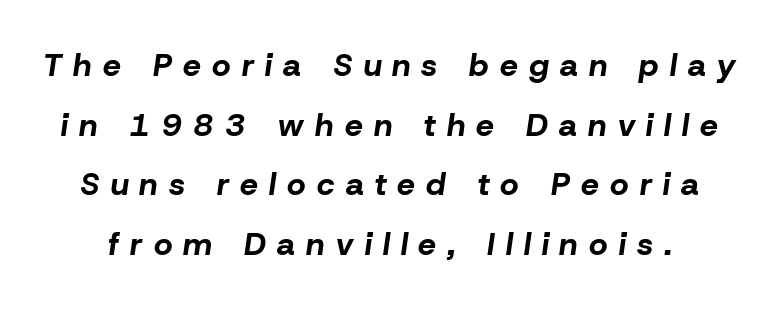
The image shows 32 px bold type, italic (leaning right); set line spacing 1.86x, unusually wide letter spacing (+0.35 em), not underlined; low stroke contrast and a medium x-height.
